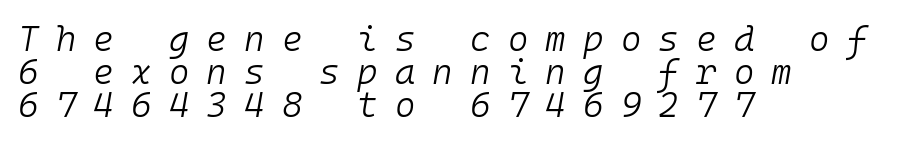
The image shows 35 px light type, italic (leaning right), monospaced; set left-aligned, tight line spacing (0.95x), unusually wide letter spacing (+0.49 em), not underlined; low stroke contrast and a medium x-height.
